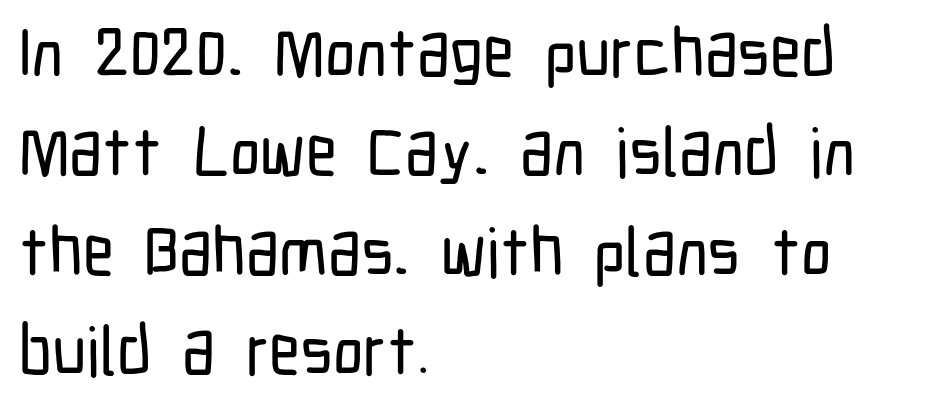
{"serif": "no", "italic": "no", "width": "condensed", "stroke_contrast": "low", "x_height": "medium", "monospaced": "no", "underline": "no", "align": "left", "line_spacing": "normal", "line_spacing_ratio": 1.46, "letter_spacing": "normal", "letter_spacing_em": 0.0, "glyph_px": 68}
